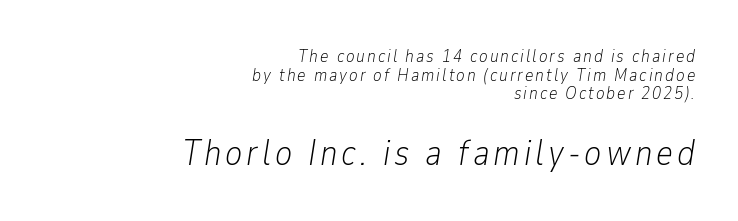
{"italic": "yes", "lean": "right", "slant_degrees": 9, "bold": "no", "weight": "light", "width": "condensed", "stroke_contrast": "low", "x_height": "medium", "monospaced": "no", "underline": "no", "align": "right", "line_spacing": "tight", "line_spacing_ratio": 1.04, "larger_block": "second", "size_ratio": 2.0, "glyph_px": 36}
